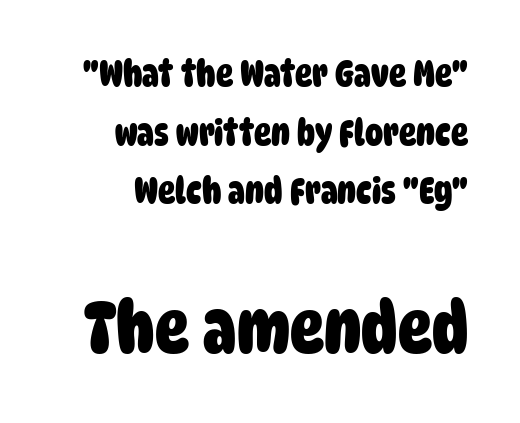
{"serif": "no", "bold": "yes", "weight": "heavy", "width": "condensed", "stroke_contrast": "low", "x_height": "large", "monospaced": "no", "underline": "no", "align": "right", "line_spacing": "normal", "line_spacing_ratio": 1.63, "letter_spacing": "normal", "letter_spacing_em": 0.0, "larger_block": "second", "size_ratio": 1.97, "glyph_px": 71}
